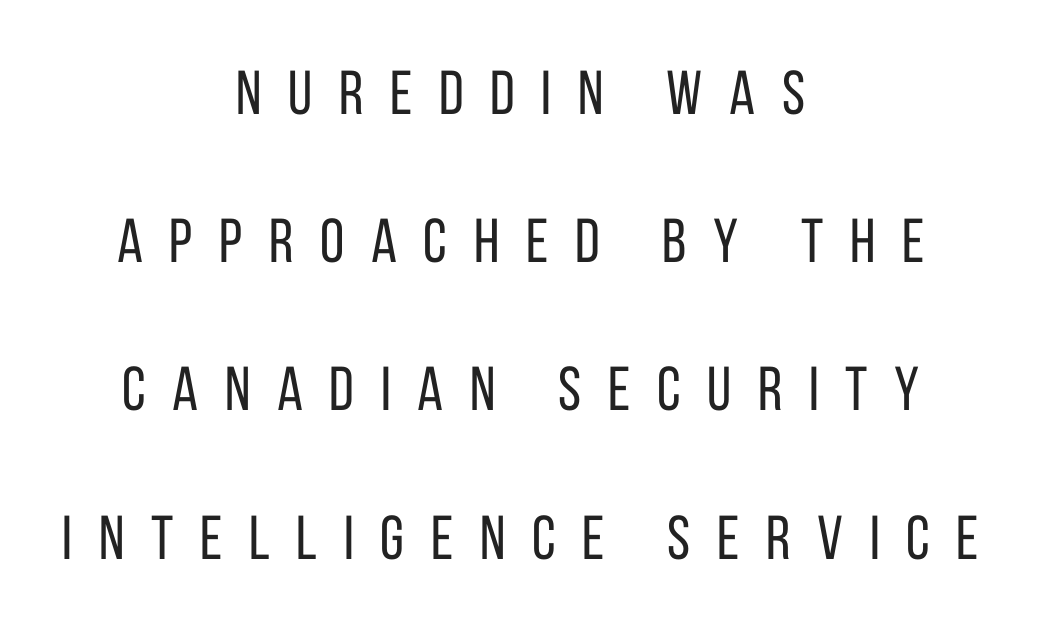
{"serif": "no", "italic": "no", "bold": "no", "weight": "regular", "width": "condensed", "stroke_contrast": "low", "x_height": "large", "monospaced": "no", "underline": "no", "align": "center", "line_spacing": "loose", "line_spacing_ratio": 2.39, "letter_spacing": "wide", "letter_spacing_em": 0.43, "glyph_px": 62}
